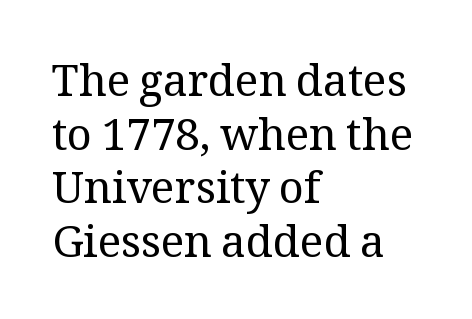
The image shows 44 px regular-weight serif type, upright; set left-aligned, line spacing 1.22x, normal letter spacing, not underlined; medium stroke contrast and a medium x-height.
